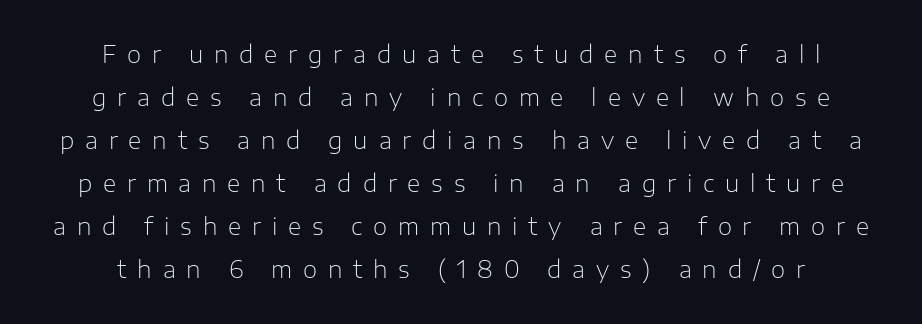
Q: Is the text bold? A: No.
Q: Is the text italic (slanted)? A: No, it is upright.
Q: Is the text underlined? A: No.
Q: Is the spacing between letters normal or unusually wide? A: Unusually wide.
